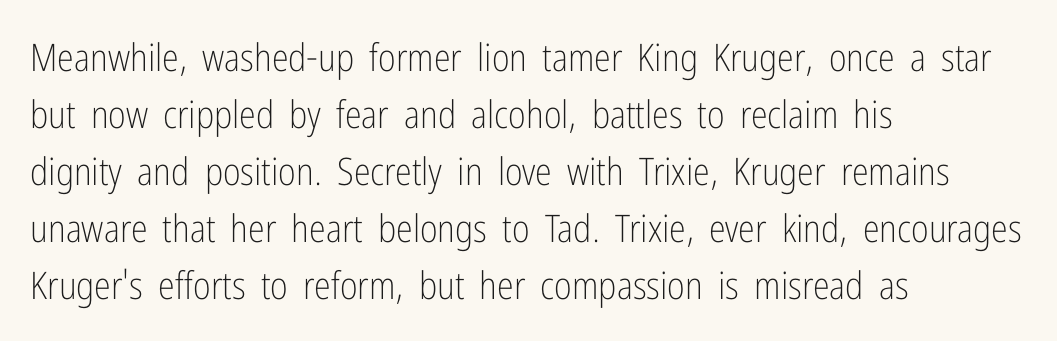
Q: Is the text bold? A: No.
Q: Is the text italic (slanted)? A: No, it is upright.
Q: Is the typeface a serif or a sans-serif typeface? A: Sans-serif.
Q: Is the text underlined? A: No.
Q: How is the paragraph aligned? A: Left-aligned.
Q: Is the spacing between letters normal or unusually wide? A: Normal.
Q: Is the spacing between lines tight, normal or loose? A: Normal.
Q: Width (condensed, normal, or wide)? A: Condensed.
Q: Stroke contrast? A: Low.
Q: x-height? A: Medium.
Q: Monospaced? A: No.
